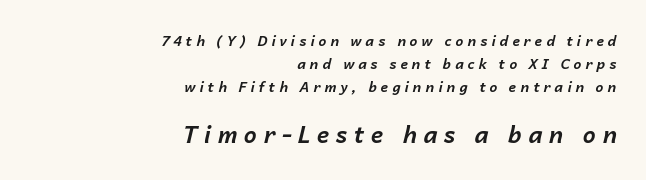
Q: Is the text bold? A: Yes.
Q: Is the text italic (slanted)? A: Yes, it leans right by about 14 degrees.
Q: Is the text underlined? A: No.
Q: How is the paragraph aligned? A: Right-aligned.
Q: Is the spacing between letters normal or unusually wide? A: Unusually wide.
Q: Is the spacing between lines tight, normal or loose? A: Normal.
Q: Which block of text is set in a larger size, the first (top) or the second (bottom)? A: The second (bottom) one.
